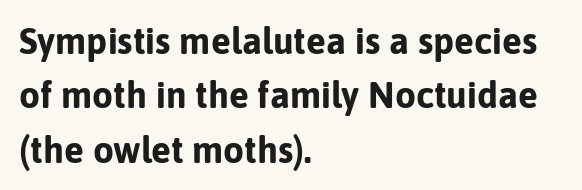
{"serif": "no", "italic": "no", "bold": "yes", "weight": "bold", "width": "normal", "stroke_contrast": "low", "x_height": "medium", "monospaced": "no", "underline": "no", "align": "left", "line_spacing": "normal", "line_spacing_ratio": 1.47, "letter_spacing": "normal", "letter_spacing_em": 0.0, "glyph_px": 37}
